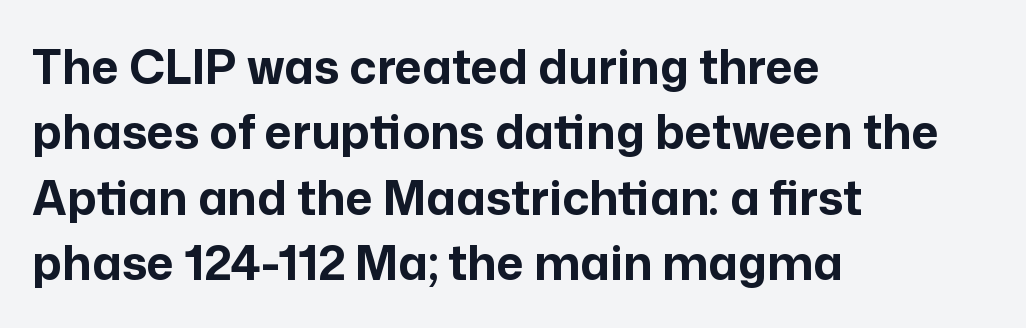
Q: Is the text bold? A: Yes.
Q: Is the text italic (slanted)? A: No, it is upright.
Q: Is the typeface a serif or a sans-serif typeface? A: Sans-serif.
Q: Is the text underlined? A: No.
Q: How is the paragraph aligned? A: Left-aligned.
Q: Is the spacing between letters normal or unusually wide? A: Normal.
Q: Is the spacing between lines tight, normal or loose? A: Normal.
Q: Width (condensed, normal, or wide)? A: Normal.
Q: Stroke contrast? A: Low.
Q: x-height? A: Medium.
Q: Monospaced? A: No.
